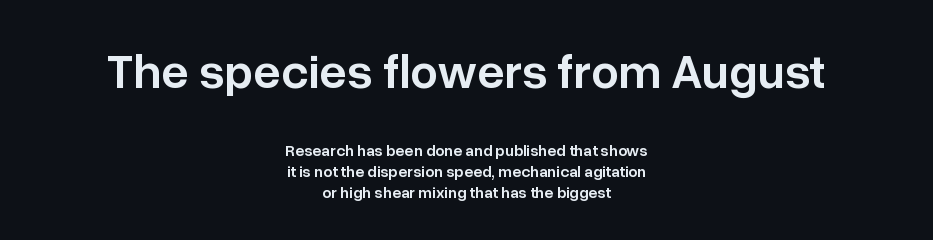
The rendering shrinks the type as you move from the upper chunk to the lower. Descender tails drop into unmarked territory. Regular leading. When letters stand straight like this, we call the style roman or upright. This sample uses plain, unmodified letter spacing.
